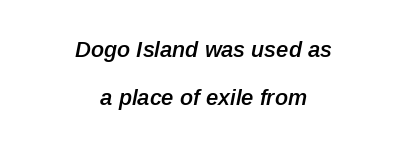
Q: Is the text bold? A: Semi-bold.
Q: Is the text italic (slanted)? A: Yes, it leans right by about 12 degrees.
Q: Is the text underlined? A: No.
Q: How is the paragraph aligned? A: Centered.
Q: Is the spacing between letters normal or unusually wide? A: Normal.
Q: Is the spacing between lines tight, normal or loose? A: Loose.
